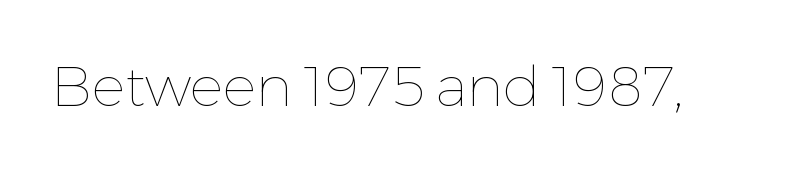
Q: Is the text bold? A: No.
Q: Is the text italic (slanted)? A: No, it is upright.
Q: Is the text underlined? A: No.
Q: Is the spacing between letters normal or unusually wide? A: Normal.
Q: Width (condensed, normal, or wide)? A: Normal.
Q: Stroke contrast? A: Low.
Q: x-height? A: Medium.
Q: Monospaced? A: No.
